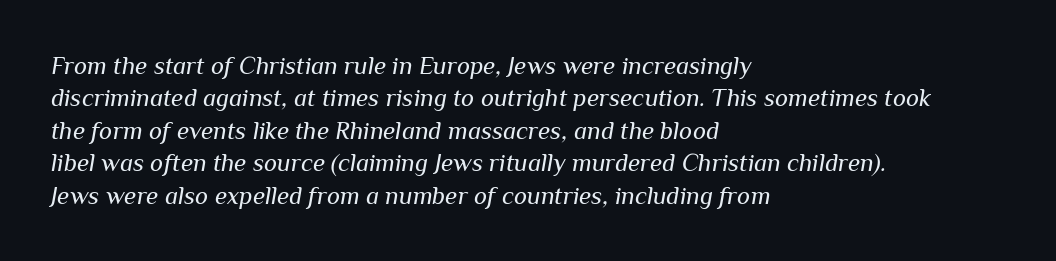
Q: Is the text bold? A: No.
Q: Is the text italic (slanted)? A: Yes, it leans right by about 10 degrees.
Q: Is the text underlined? A: No.
Q: How is the paragraph aligned? A: Left-aligned.
Q: Is the spacing between letters normal or unusually wide? A: Normal.
Q: Is the spacing between lines tight, normal or loose? A: Normal.
